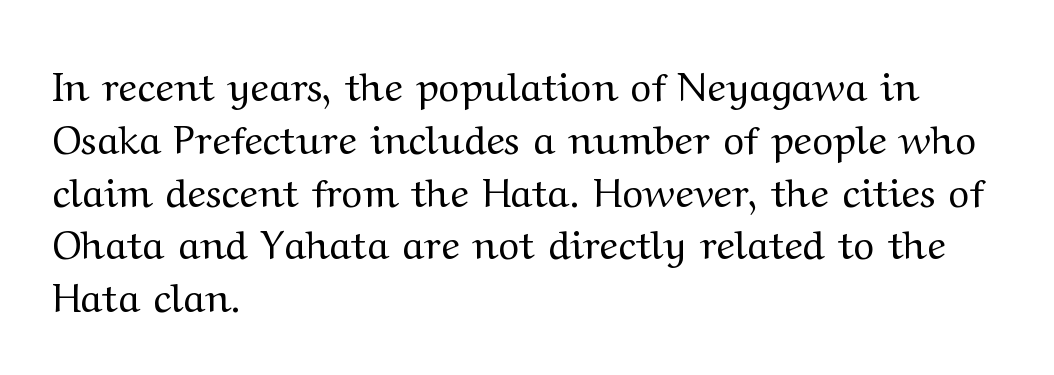
The rag falls on the right side of this text block. A light-to-regular cut is what we see here. The block of text has a typical density, with ordinary space between rows. It's the straight-up-and-down kind of type.
